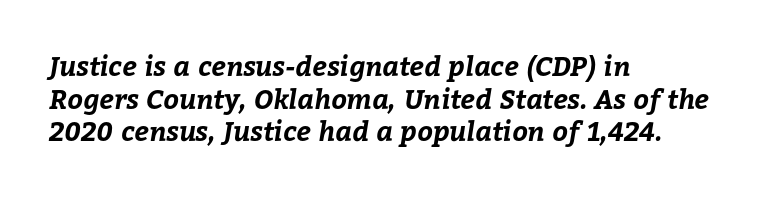
The image shows 27 px bold type; set left-aligned, line spacing 1.21x, normal letter spacing, not underlined.
